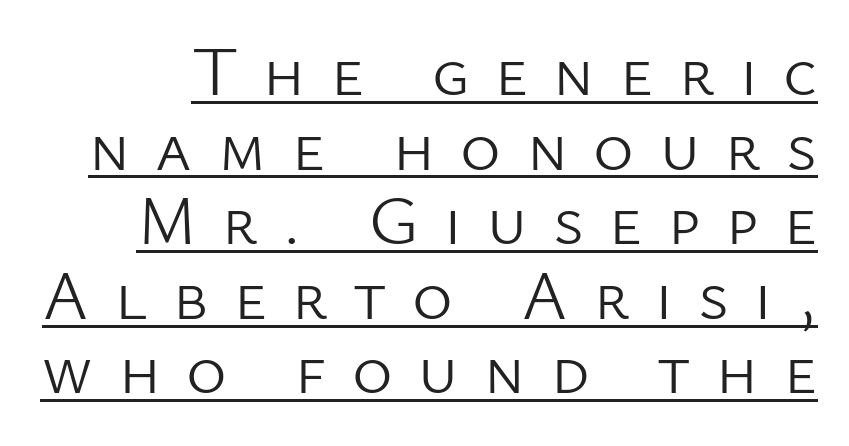
Q: Is the text bold? A: No.
Q: Is the text italic (slanted)? A: No, it is upright.
Q: Is the typeface a serif or a sans-serif typeface? A: Sans-serif.
Q: Is the text underlined? A: Yes.
Q: Is the spacing between letters normal or unusually wide? A: Unusually wide.
Q: Is the spacing between lines tight, normal or loose? A: Tight.
Q: Width (condensed, normal, or wide)? A: Normal.
Q: Stroke contrast? A: Low.
Q: x-height? A: Medium.
Q: Monospaced? A: No.
